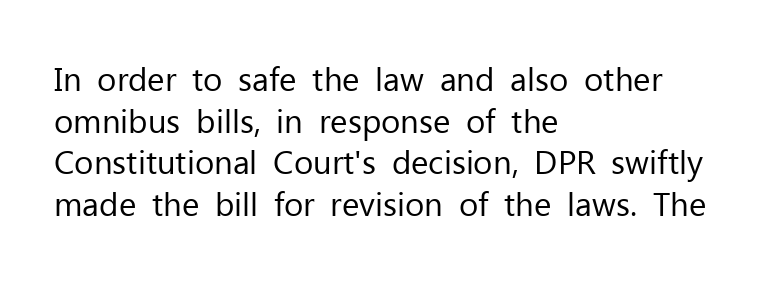
Q: Is the text bold? A: No.
Q: Is the text italic (slanted)? A: No, it is upright.
Q: Is the typeface a serif or a sans-serif typeface? A: Sans-serif.
Q: Is the text underlined? A: No.
Q: How is the paragraph aligned? A: Left-aligned.
Q: Is the spacing between letters normal or unusually wide? A: Normal.
Q: Is the spacing between lines tight, normal or loose? A: Normal.
Q: Width (condensed, normal, or wide)? A: Normal.
Q: Stroke contrast? A: Low.
Q: x-height? A: Medium.
Q: Monospaced? A: No.
